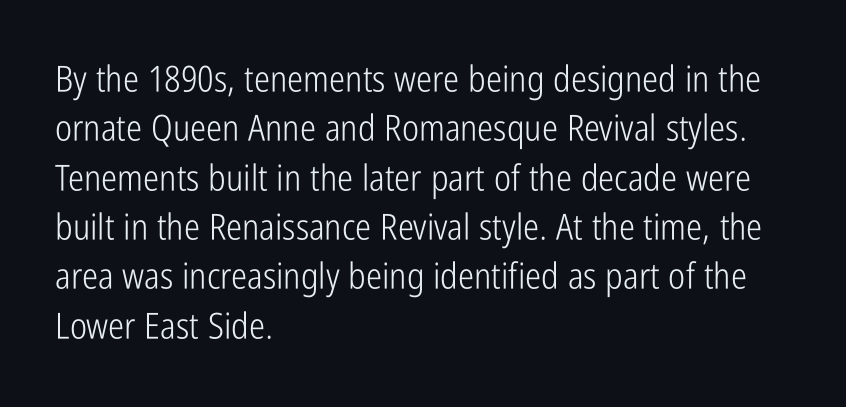
{"serif": "no", "italic": "no", "bold": "no", "weight": "light", "width": "condensed", "stroke_contrast": "low", "x_height": "medium", "monospaced": "no", "underline": "no", "align": "left", "line_spacing": "normal", "line_spacing_ratio": 1.37, "letter_spacing": "normal", "letter_spacing_em": 0.0, "glyph_px": 36}
